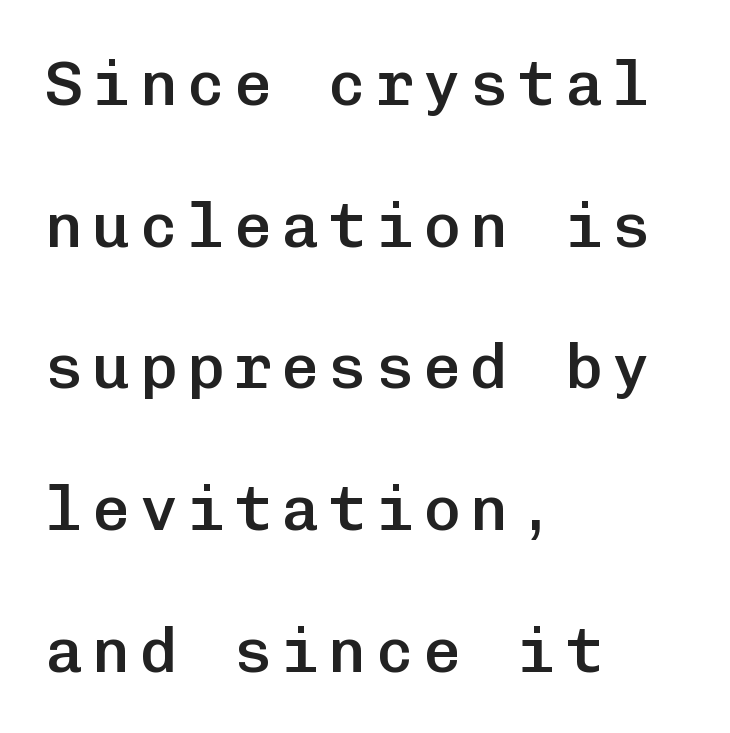
{"serif": "no", "italic": "no", "bold": "semi", "weight": "semibold", "width": "normal", "stroke_contrast": "low", "x_height": "medium", "monospaced": "yes", "underline": "no", "align": "left", "line_spacing": "loose", "line_spacing_ratio": 2.25, "glyph_px": 63}
